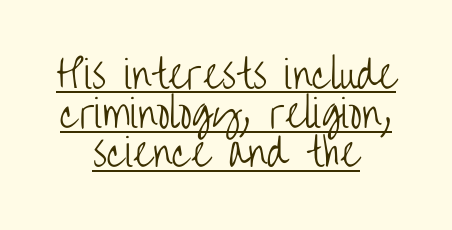
The image shows 38 px light, condensed sans-serif type, upright; set centered, tight line spacing (1.03x), normal letter spacing, underlined; low stroke contrast and a large x-height.
